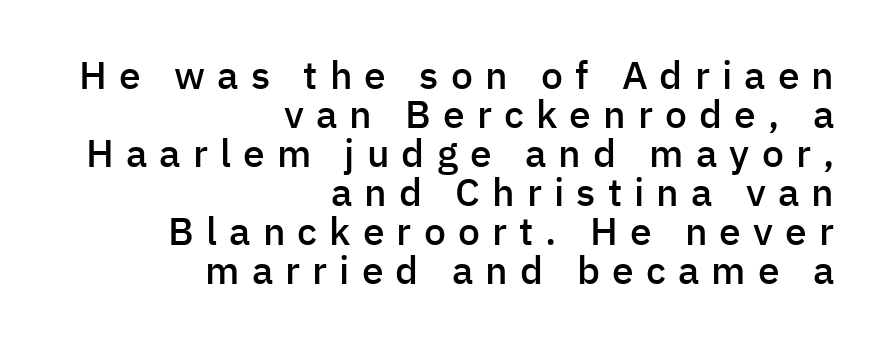
The image shows 39 px semibold sans-serif type, upright; set right-aligned, tight line spacing (1.0x), unusually wide letter spacing (+0.31 em), not underlined; low stroke contrast and a medium x-height.
